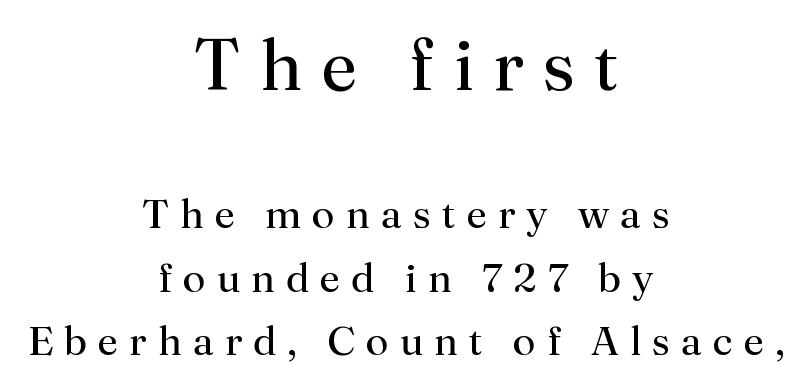
Q: Is the text bold? A: No.
Q: Is the text italic (slanted)? A: No, it is upright.
Q: Is the typeface a serif or a sans-serif typeface? A: Serif.
Q: Is the text underlined? A: No.
Q: How is the paragraph aligned? A: Centered.
Q: Is the spacing between letters normal or unusually wide? A: Unusually wide.
Q: Is the spacing between lines tight, normal or loose? A: Normal.
Q: Which block of text is set in a larger size, the first (top) or the second (bottom)? A: The first (top) one.
Q: Width (condensed, normal, or wide)? A: Normal.
Q: Stroke contrast? A: Medium.
Q: x-height? A: Small.
Q: Monospaced? A: No.
